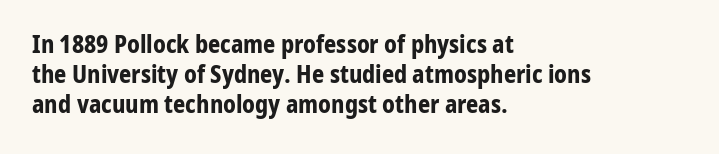
The image shows 24 px bold type, upright; set left-aligned, normal line spacing (1.25x), normal letter spacing, not underlined.
